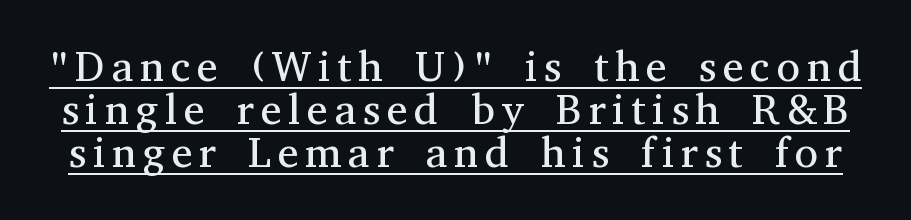
Q: Is the text bold? A: No.
Q: Is the text italic (slanted)? A: No, it is upright.
Q: Is the typeface a serif or a sans-serif typeface? A: Serif.
Q: Is the text underlined? A: Yes.
Q: Is the spacing between lines tight, normal or loose? A: Tight.
Q: Width (condensed, normal, or wide)? A: Normal.
Q: Stroke contrast? A: Medium.
Q: x-height? A: Medium.
Q: Monospaced? A: No.
